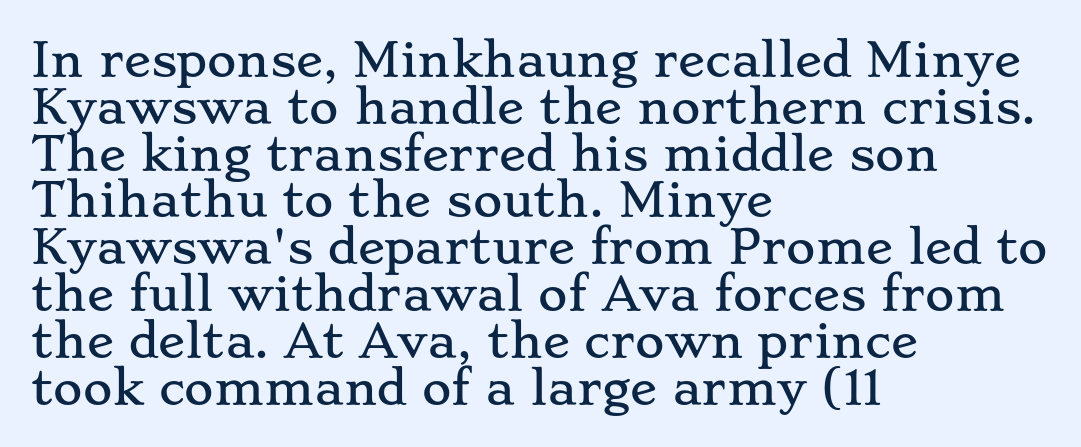
The image shows 45 px wide serif type, upright; set left-aligned, tight line spacing (1.04x), normal letter spacing, not underlined; low stroke contrast and a small x-height.
